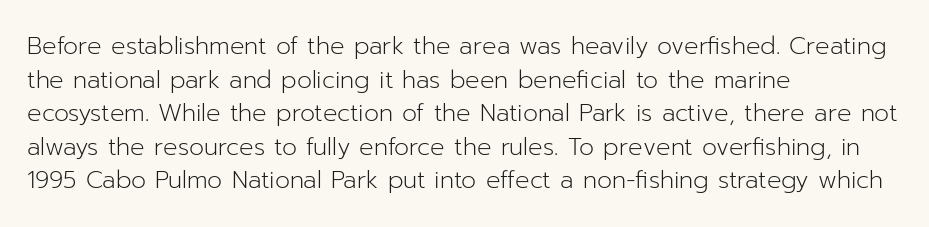
Q: Is the text bold? A: No.
Q: Is the text italic (slanted)? A: No, it is upright.
Q: Is the text underlined? A: No.
Q: How is the paragraph aligned? A: Left-aligned.
Q: Is the spacing between letters normal or unusually wide? A: Normal.
Q: Is the spacing between lines tight, normal or loose? A: Normal.
